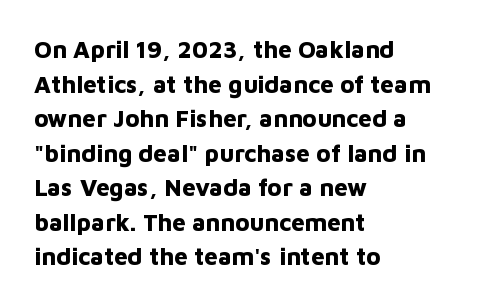
Rule under the text: the space is simply empty. Nothing unusual about the tracking: characters are spaced as the font intends. Leading: standard. This sample uses an upright cut, with every glyph sitting square on the baseline. Set as a true bold cut, around the 700 mark. Line beginnings align vertically; line endings do not.
